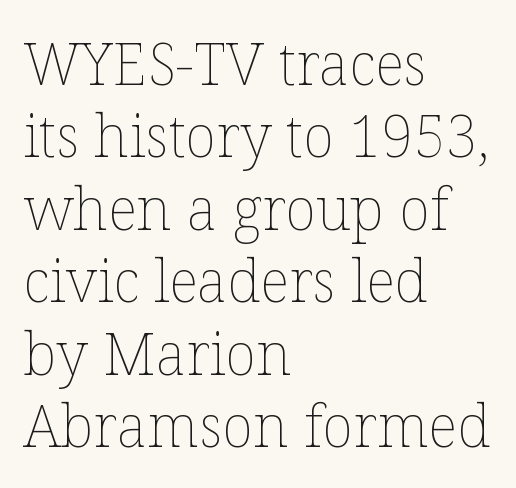
The designer left line spacing at the default. Upright lettering throughout. Lines of text with bare space underneath. A typesetter would call this proportional, since set widths differ per character.
